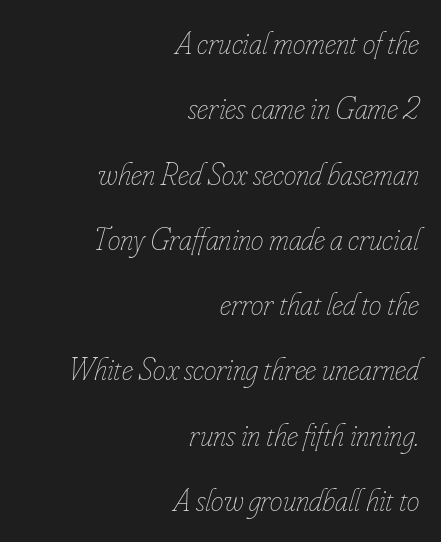
If you drew a ruler down the right edge, every line would touch it. The weight tops out at a normal text grade. Character widths vary here, with narrow letters taking less room than wide ones. Letter spacing: default. Descenders are the only things crossing below the line.
